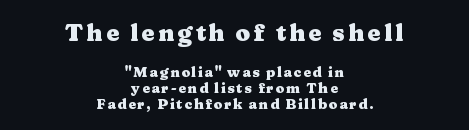
The image shows 24 px bold type, upright; set centered, tight line spacing (1.13x), not underlined; the first (top) block is 1.71x larger.
